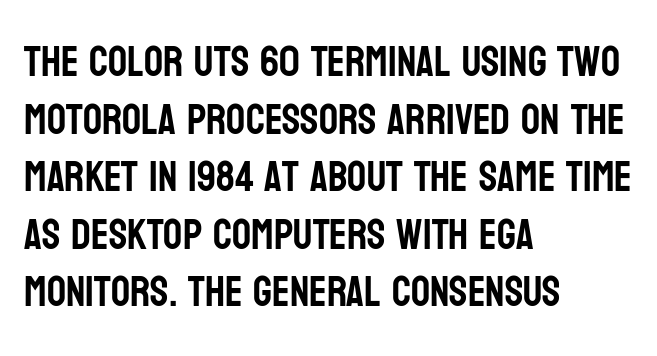
{"serif": "no", "italic": "no", "width": "condensed", "stroke_contrast": "low", "x_height": "large", "monospaced": "no", "underline": "no", "align": "left", "line_spacing": "normal", "line_spacing_ratio": 1.37, "letter_spacing": "normal", "letter_spacing_em": 0.0, "glyph_px": 42}
